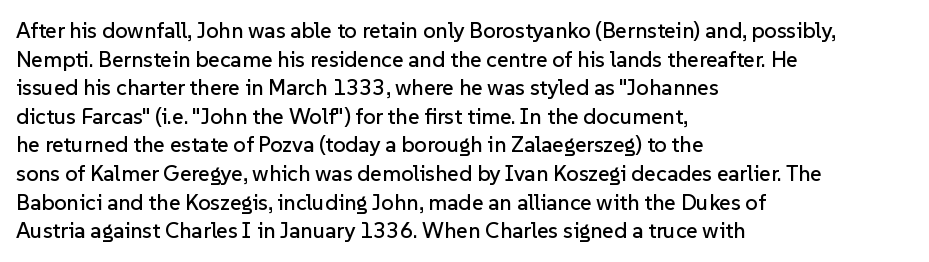
The image shows 22 px text type, upright; set left-aligned, normal line spacing (1.3x), normal letter spacing, not underlined.
